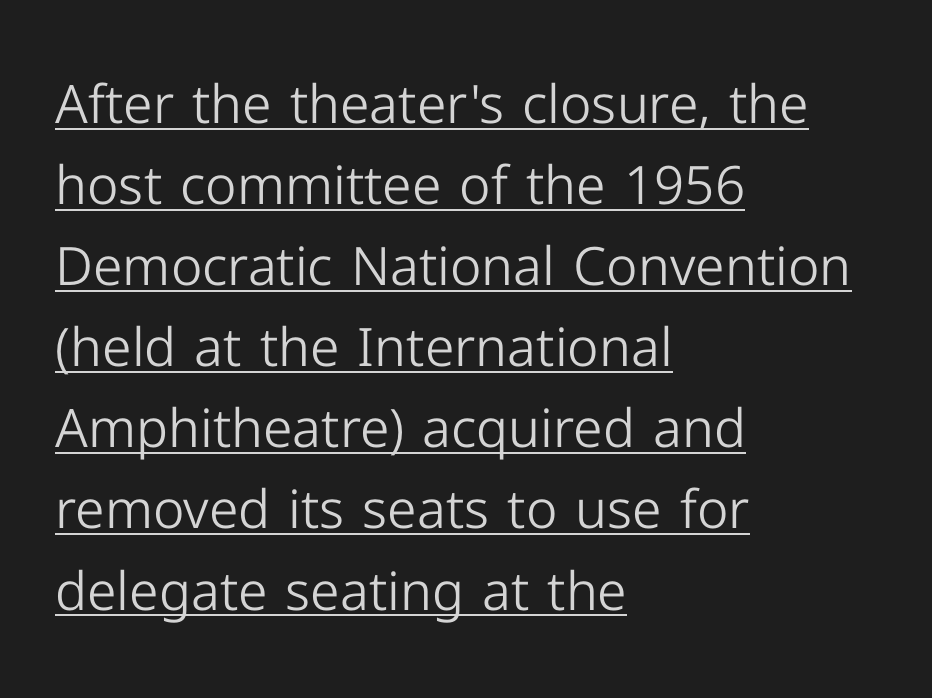
Q: Is the text bold? A: No.
Q: Is the text italic (slanted)? A: No, it is upright.
Q: Is the typeface a serif or a sans-serif typeface? A: Sans-serif.
Q: Is the text underlined? A: Yes.
Q: How is the paragraph aligned? A: Left-aligned.
Q: Is the spacing between letters normal or unusually wide? A: Normal.
Q: Is the spacing between lines tight, normal or loose? A: Normal.
Q: Width (condensed, normal, or wide)? A: Normal.
Q: Stroke contrast? A: Low.
Q: x-height? A: Medium.
Q: Monospaced? A: No.
